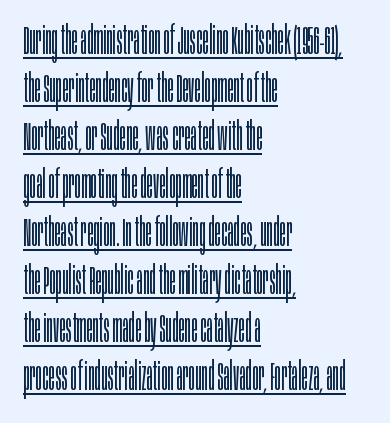
Q: Is the text bold? A: No.
Q: Is the text italic (slanted)? A: No, it is upright.
Q: Is the typeface a serif or a sans-serif typeface? A: Sans-serif.
Q: Is the text underlined? A: Yes.
Q: How is the paragraph aligned? A: Left-aligned.
Q: Is the spacing between letters normal or unusually wide? A: Normal.
Q: Width (condensed, normal, or wide)? A: Condensed.
Q: Stroke contrast? A: Low.
Q: x-height? A: Large.
Q: Monospaced? A: No.
